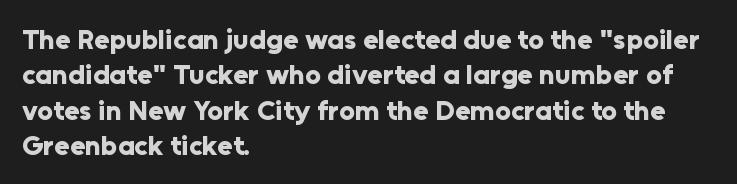
The specimen omits any rule beneath the text block's lines. Characters follow at the spacing the type designer built in. If you measured baseline to baseline, you'd find a middling distance. This rendering uses left alignment, leaving the right contour irregular. Look at the bottom of the vertical strokes: they stop flat, with no serifs.
